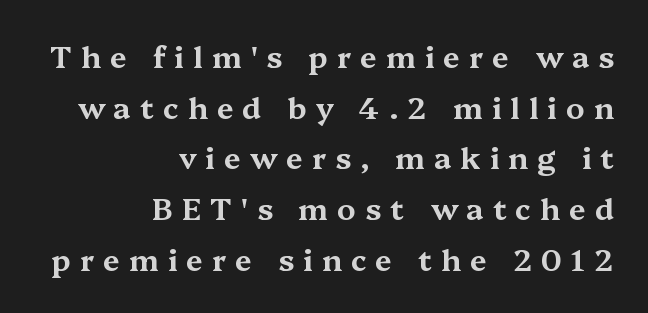
Has an underline been added? It has not. The face used here is seriffed, in the tradition of book romans. Every row of glyphs terminates at an identical x-position on the right. The designer left line spacing at the default.
